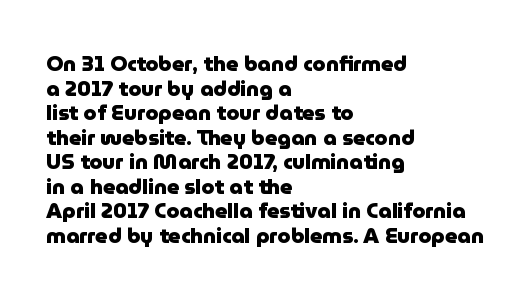
{"italic": "no", "bold": "yes", "underline": "no", "align": "left", "line_spacing_ratio": 1.17, "letter_spacing": "normal", "letter_spacing_em": 0.0, "glyph_px": 21}
